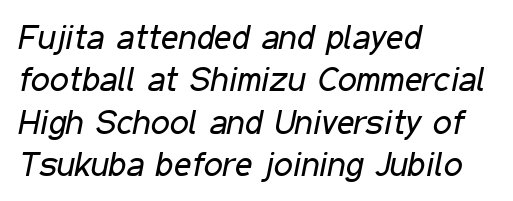
Q: Is the text bold? A: No.
Q: Is the text italic (slanted)? A: Yes, it leans right by about 11 degrees.
Q: Is the text underlined? A: No.
Q: How is the paragraph aligned? A: Left-aligned.
Q: Is the spacing between letters normal or unusually wide? A: Normal.
Q: Is the spacing between lines tight, normal or loose? A: Normal.
Q: Width (condensed, normal, or wide)? A: Condensed.
Q: Stroke contrast? A: Low.
Q: x-height? A: Medium.
Q: Monospaced? A: No.
